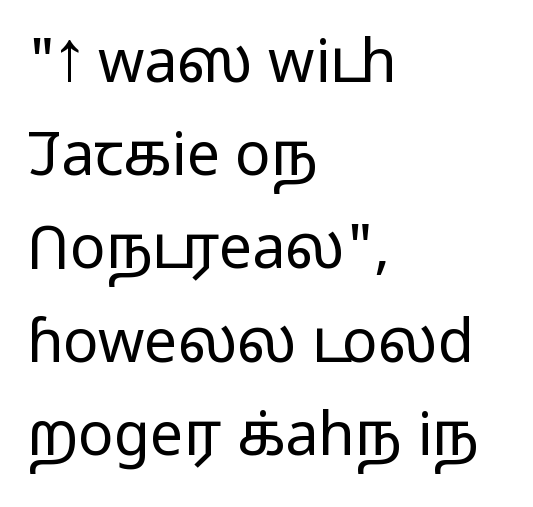
Nothing heavy about these letters — not bold at all. Alignment: flush left. How are the letters spaced? Ordinarily, with no added tracking. Only glyphs here, with clear space below each row. A typesetter would call this leading conventional body-copy spacing.
